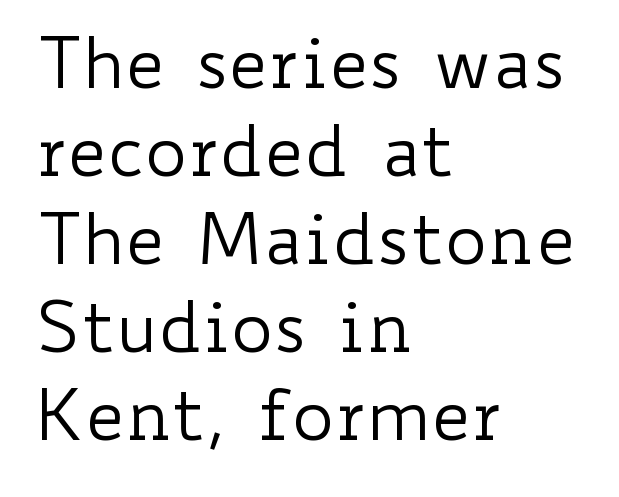
Q: Is the text bold? A: No.
Q: Is the text italic (slanted)? A: No, it is upright.
Q: Is the text underlined? A: No.
Q: How is the paragraph aligned? A: Left-aligned.
Q: Is the spacing between letters normal or unusually wide? A: Normal.
Q: Width (condensed, normal, or wide)? A: Wide.
Q: Stroke contrast? A: Low.
Q: x-height? A: Small.
Q: Monospaced? A: No.
